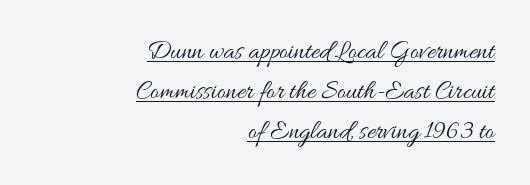
{"bold": "no", "underline": "yes", "align": "right", "line_spacing": "normal", "line_spacing_ratio": 1.53, "letter_spacing": "normal", "letter_spacing_em": 0.0, "glyph_px": 26}
